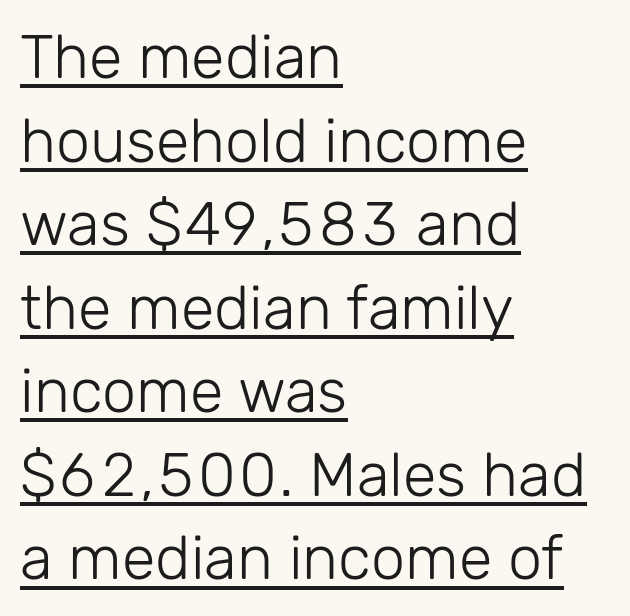
{"serif": "no", "italic": "no", "bold": "no", "weight": "light", "width": "normal", "stroke_contrast": "low", "x_height": "medium", "monospaced": "no", "underline": "yes", "align": "left", "line_spacing": "normal", "line_spacing_ratio": 1.37, "letter_spacing": "normal", "letter_spacing_em": 0.0, "glyph_px": 61}
